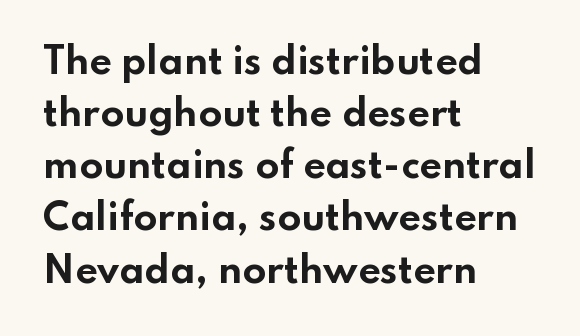
{"serif": "no", "italic": "no", "bold": "yes", "weight": "bold", "width": "wide", "stroke_contrast": "low", "x_height": "small", "monospaced": "no", "underline": "no", "align": "left", "line_spacing": "normal", "line_spacing_ratio": 1.49, "letter_spacing": "normal", "letter_spacing_em": 0.0, "glyph_px": 35}
